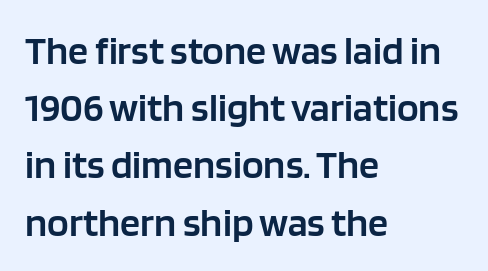
{"serif": "no", "italic": "no", "bold": "semi", "weight": "semibold", "width": "normal", "stroke_contrast": "low", "x_height": "large", "monospaced": "no", "underline": "no", "align": "left", "line_spacing": "normal", "line_spacing_ratio": 1.43, "letter_spacing": "normal", "letter_spacing_em": 0.0, "glyph_px": 40}
